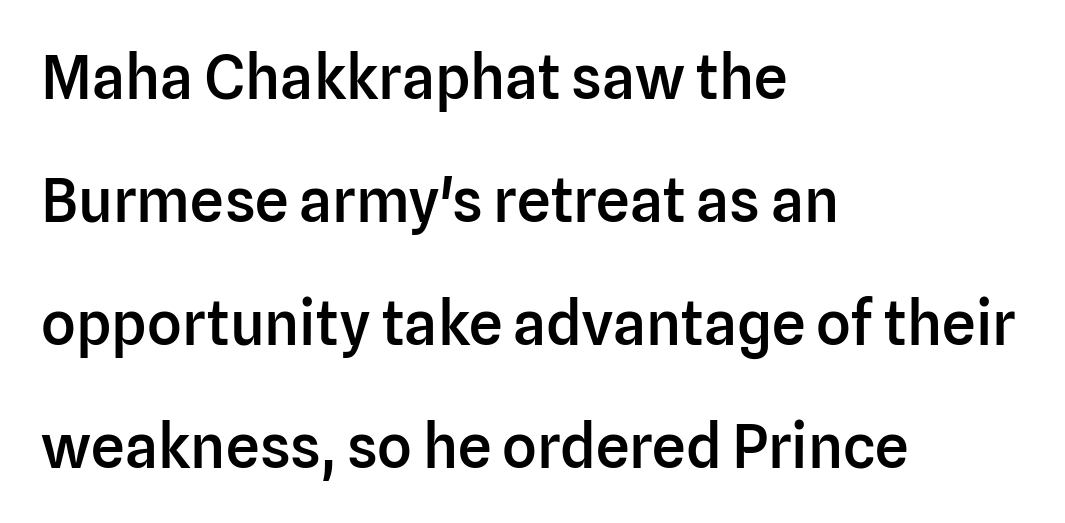
I'd describe the lettering as semibold — firm but not a full bold. Quick note: underline off. How are the letters spaced? Ordinarily, with no added tracking. Unlike italic type, these characters show no tilt at all. This sample has the flowing, uneven cadence of proportional lettering. Horizontally, the lines are justified to the leading edge only.
